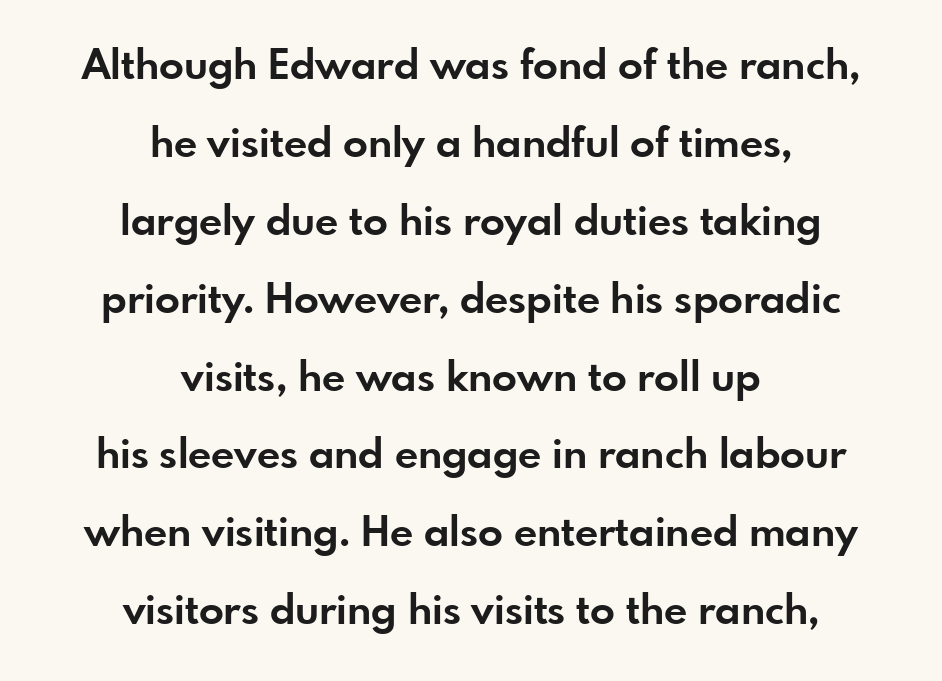
{"serif": "no", "italic": "no", "bold": "yes", "weight": "bold", "width": "normal", "stroke_contrast": "low", "x_height": "small", "monospaced": "no", "underline": "no", "align": "center", "line_spacing": "loose", "line_spacing_ratio": 1.9, "letter_spacing": "normal", "letter_spacing_em": 0.0, "glyph_px": 41}
